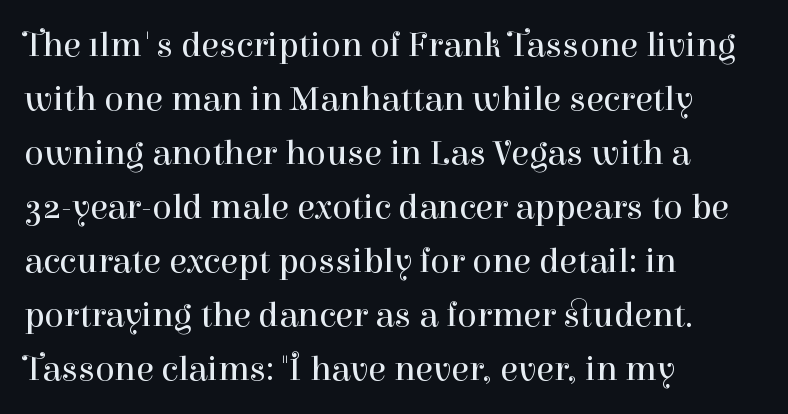
This sample has the flowing, uneven cadence of proportional lettering. Anything drawn beneath the words? Only blank space. Every stem runs plumb, perpendicular to the baseline. No extra ink here — the face is not bold. Tracking here is standard; glyphs follow each other at the usual distance.
